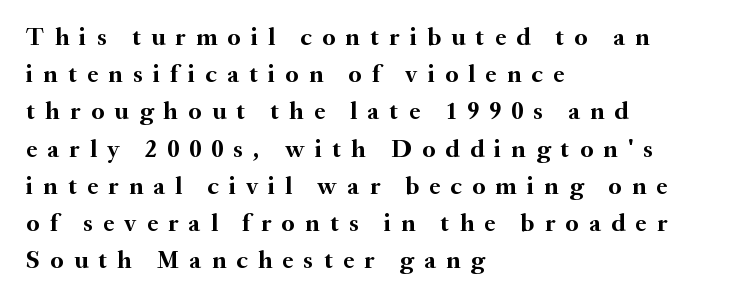
The lettering holds an erect, upright posture throughout. The gap between lines stays unmarked. The tracking reads as deliberately expanded to a designer's eye. The compositor pushed each line to the left boundary. The designer left line spacing at the default.
